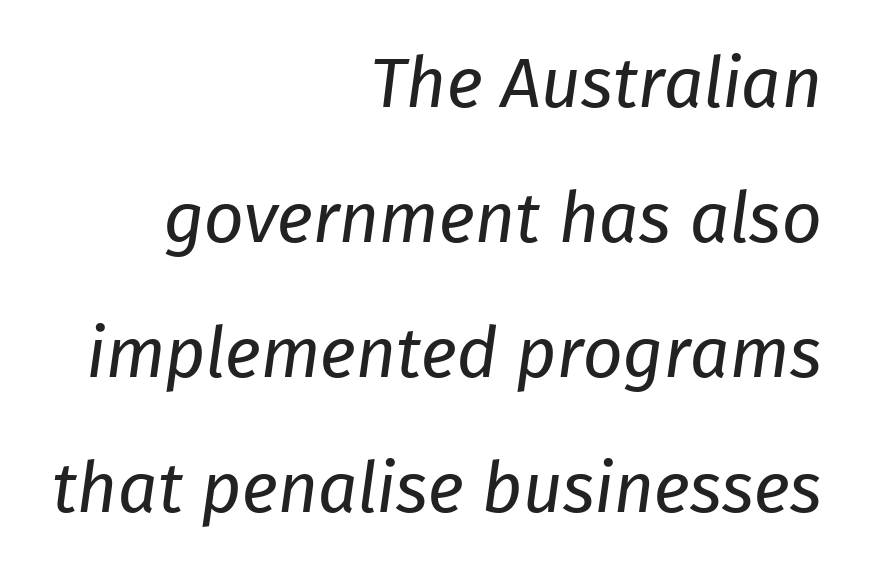
Varying glyph widths throughout — classic text-font behaviour. Leading is clearly above the norm, producing a sparse column. Rule under the text: the space is simply empty. Horizontal alignment here is rightward, an uncommon choice for prose. The face looks like a standard text weight, possibly lighter. Characters follow at the spacing the type designer built in.
